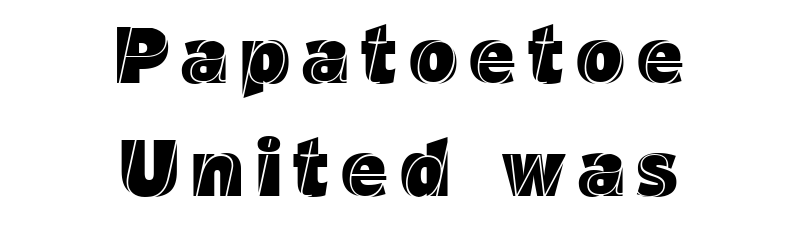
Check the space under the baseline: it is left empty. The leading is moderate, giving the passage an even texture. The compositor balanced each line on the midline. Varying glyph widths throughout — classic text-font behaviour.
